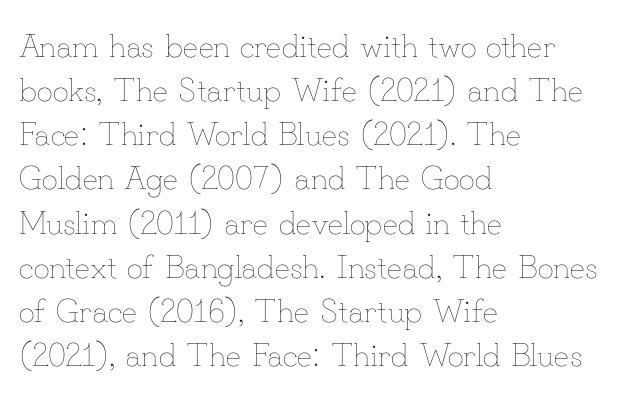
The image shows 32 px thin type, upright; set left-aligned, normal line spacing (1.38x), normal letter spacing, not underlined; low stroke contrast and a small x-height.
